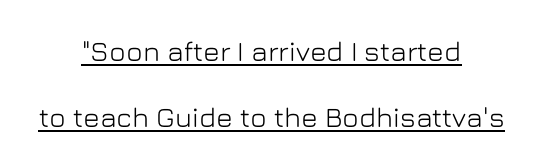
These lines are composed in type without serifs. Proportional: the letters do not fall into vertical columns. Neither beginnings nor endings align; midpoints do. Whoever set this chose breathing room over compactness in the vertical rhythm. This sample uses plain, unmodified letter spacing.
